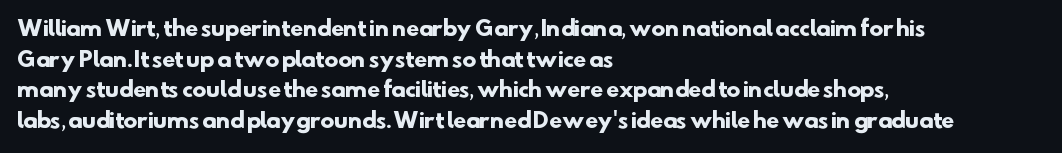
Q: Is the text bold? A: Yes.
Q: Is the text underlined? A: No.
Q: How is the paragraph aligned? A: Left-aligned.
Q: Is the spacing between letters normal or unusually wide? A: Normal.
Q: Is the spacing between lines tight, normal or loose? A: Normal.
